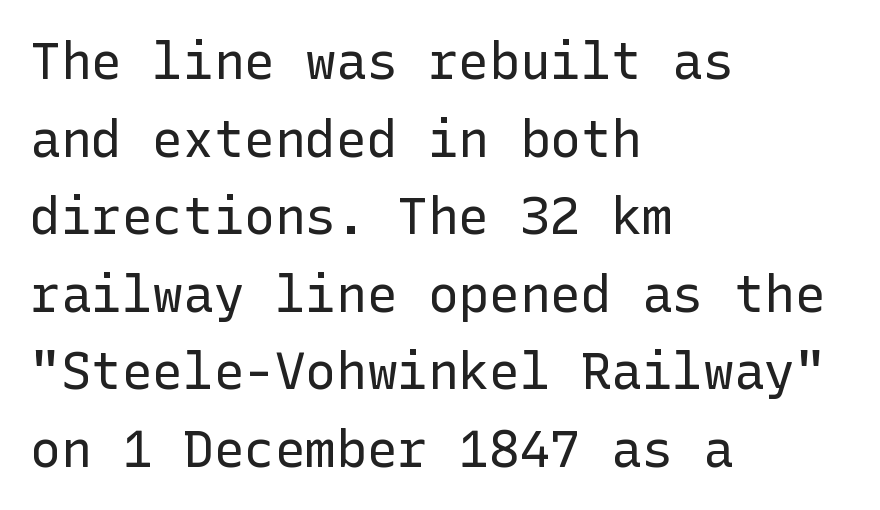
Q: Is the text bold? A: No.
Q: Is the text italic (slanted)? A: No, it is upright.
Q: Is the typeface a serif or a sans-serif typeface? A: Sans-serif.
Q: Is the text underlined? A: No.
Q: How is the paragraph aligned? A: Left-aligned.
Q: Is the spacing between letters normal or unusually wide? A: Normal.
Q: Is the spacing between lines tight, normal or loose? A: Normal.
Q: Width (condensed, normal, or wide)? A: Normal.
Q: Stroke contrast? A: Low.
Q: x-height? A: Medium.
